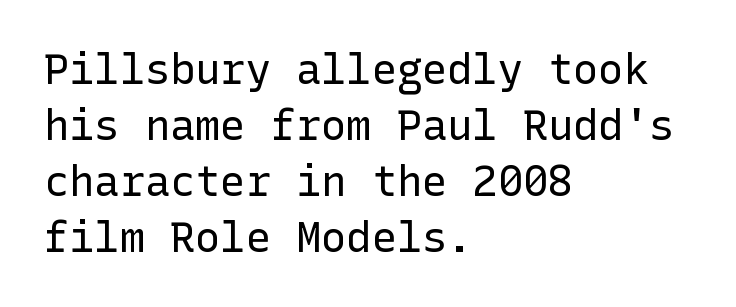
The image shows 42 px regular-weight sans-serif type, upright; set left-aligned, normal line spacing (1.33x), normal letter spacing, not underlined; low stroke contrast and a medium x-height.
